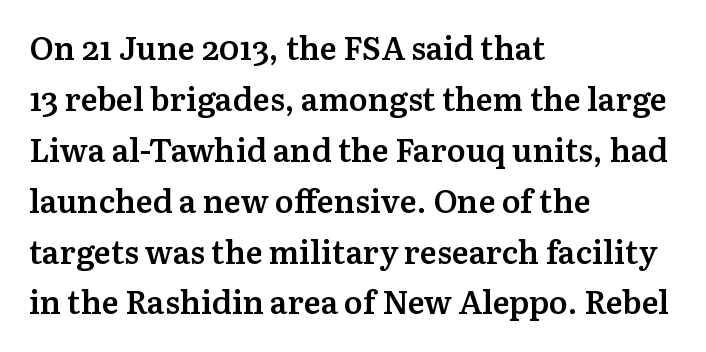
The image shows 32 px semibold serif type, upright; set left-aligned, normal line spacing (1.59x), normal letter spacing, not underlined; medium stroke contrast and a medium x-height.
